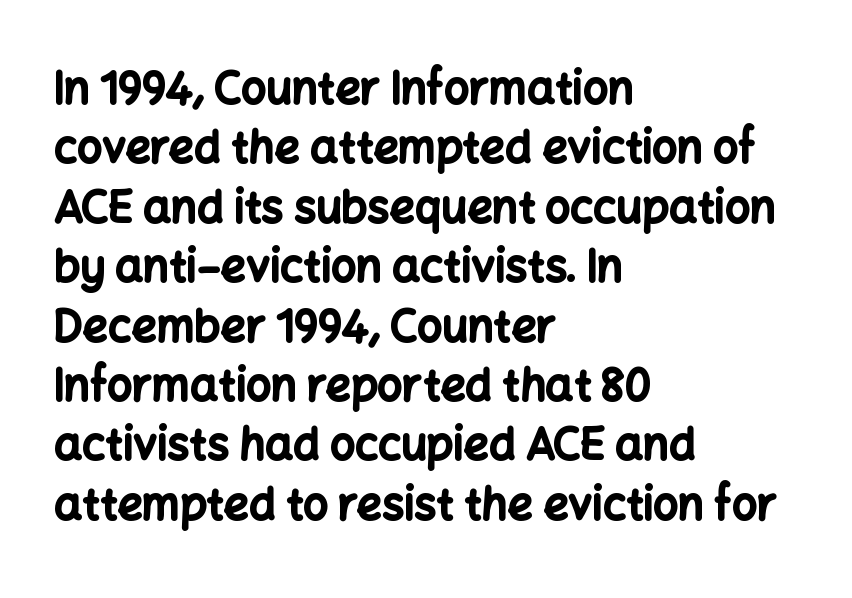
Q: Is the text bold? A: Yes.
Q: Is the text italic (slanted)? A: No, it is upright.
Q: Is the typeface a serif or a sans-serif typeface? A: Sans-serif.
Q: Is the text underlined? A: No.
Q: How is the paragraph aligned? A: Left-aligned.
Q: Is the spacing between letters normal or unusually wide? A: Normal.
Q: Is the spacing between lines tight, normal or loose? A: Normal.
Q: Width (condensed, normal, or wide)? A: Normal.
Q: Stroke contrast? A: Low.
Q: x-height? A: Medium.
Q: Monospaced? A: No.
